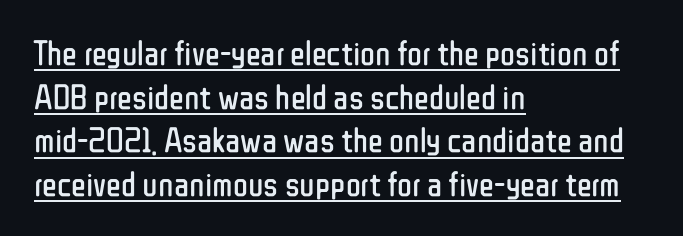
Q: Is the text bold? A: No.
Q: Is the text italic (slanted)? A: No, it is upright.
Q: Is the typeface a serif or a sans-serif typeface? A: Sans-serif.
Q: Is the text underlined? A: Yes.
Q: How is the paragraph aligned? A: Left-aligned.
Q: Is the spacing between letters normal or unusually wide? A: Normal.
Q: Is the spacing between lines tight, normal or loose? A: Normal.
Q: Width (condensed, normal, or wide)? A: Condensed.
Q: Stroke contrast? A: Low.
Q: x-height? A: Medium.
Q: Monospaced? A: No.
